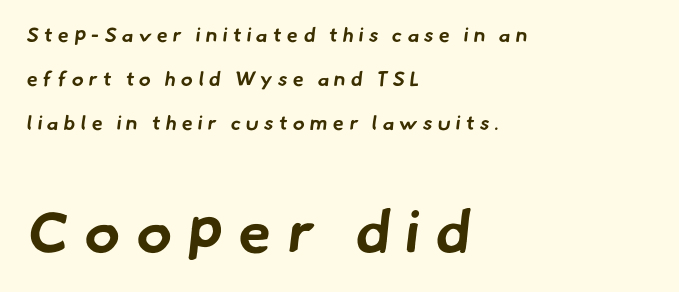
{"serif": "no", "bold": "yes", "weight": "bold", "width": "normal", "stroke_contrast": "low", "x_height": "small", "monospaced": "no", "underline": "no", "align": "left", "line_spacing": "loose", "line_spacing_ratio": 2.19, "letter_spacing": "wide", "letter_spacing_em": 0.26, "larger_block": "second", "size_ratio": 3.0, "glyph_px": 60}
